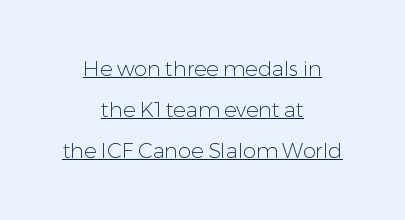
Q: Is the text bold? A: No.
Q: Is the text italic (slanted)? A: No, it is upright.
Q: Is the text underlined? A: Yes.
Q: How is the paragraph aligned? A: Centered.
Q: Is the spacing between letters normal or unusually wide? A: Normal.
Q: Is the spacing between lines tight, normal or loose? A: Loose.
